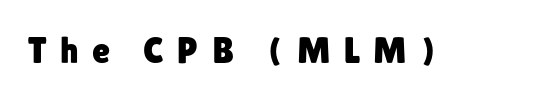
Check under the words: just untouched page. Looks like regular typesetting: each glyph gets only the width it needs. Unlike a traditional serif, this face leaves its strokes unadorned. The rendering inserts visible extra space after every character. A roman cut, with each character standing at attention.
